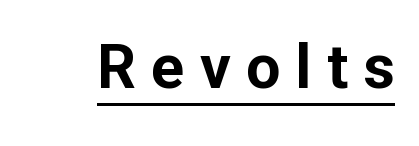
{"serif": "no", "italic": "no", "bold": "yes", "weight": "bold", "width": "normal", "stroke_contrast": "low", "x_height": "medium", "monospaced": "no", "underline": "yes", "letter_spacing": "wide", "letter_spacing_em": 0.25, "glyph_px": 61}
